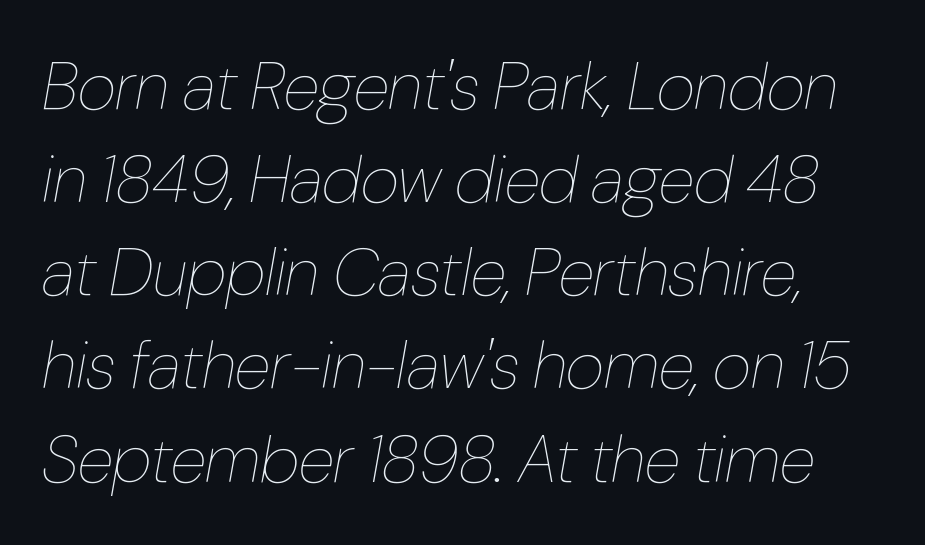
{"italic": "yes", "lean": "right", "slant_degrees": 10, "bold": "no", "weight": "thin", "width": "condensed", "stroke_contrast": "low", "x_height": "medium", "monospaced": "no", "underline": "no", "line_spacing": "normal", "line_spacing_ratio": 1.39, "letter_spacing": "normal", "letter_spacing_em": 0.0, "glyph_px": 67}
